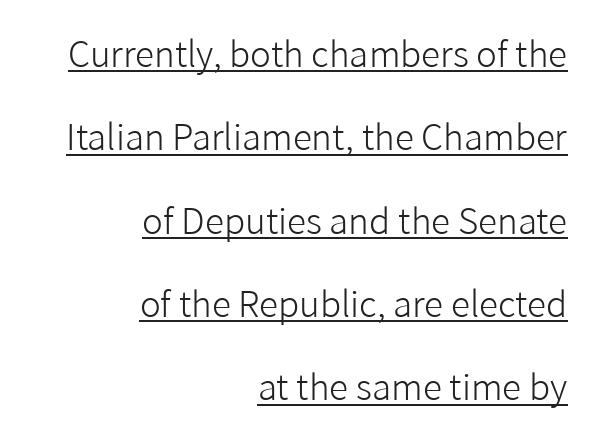
Q: Is the text bold? A: No.
Q: Is the text italic (slanted)? A: No, it is upright.
Q: Is the typeface a serif or a sans-serif typeface? A: Sans-serif.
Q: Is the text underlined? A: Yes.
Q: How is the paragraph aligned? A: Right-aligned.
Q: Is the spacing between letters normal or unusually wide? A: Normal.
Q: Is the spacing between lines tight, normal or loose? A: Loose.
Q: Width (condensed, normal, or wide)? A: Normal.
Q: Stroke contrast? A: Low.
Q: x-height? A: Medium.
Q: Monospaced? A: No.
